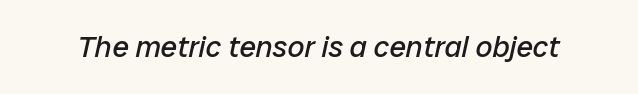
The image shows 30 px regular-weight type, italic (leaning right); set normal letter spacing, not underlined; low stroke contrast and a medium x-height.
